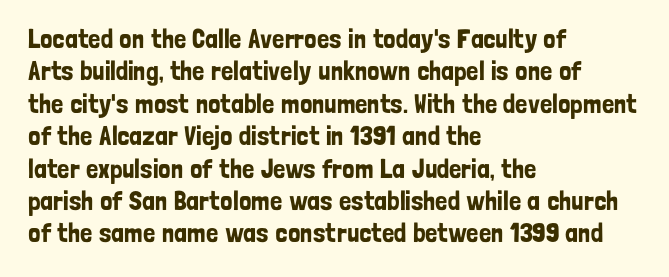
Designer's note — italics off, roman on. The specimen omits any rule beneath the text block's lines. No extra tracking has been applied to these lines. Each line starts at the same left margin while the right side varies.
